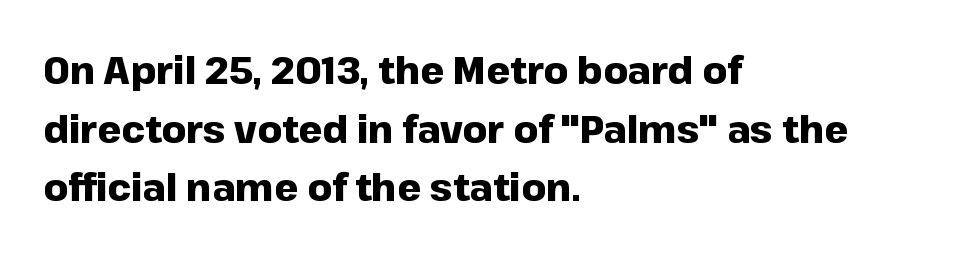
Q: Is the text bold? A: Yes.
Q: Is the text italic (slanted)? A: No, it is upright.
Q: Is the typeface a serif or a sans-serif typeface? A: Sans-serif.
Q: Is the text underlined? A: No.
Q: How is the paragraph aligned? A: Left-aligned.
Q: Is the spacing between letters normal or unusually wide? A: Normal.
Q: Is the spacing between lines tight, normal or loose? A: Normal.
Q: Width (condensed, normal, or wide)? A: Normal.
Q: Stroke contrast? A: Low.
Q: x-height? A: Medium.
Q: Monospaced? A: No.
